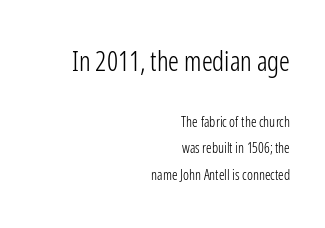
Designer's note — italics off, roman on. Between one letter and the next there's only the usual sliver of space. The strokes are not fattened; the text isn't bold. Typeset ragged left — the right edge is the straight one. The specimen omits any rule beneath the text block's lines. Caption: upper text group enlarged, lower text group reduced.
